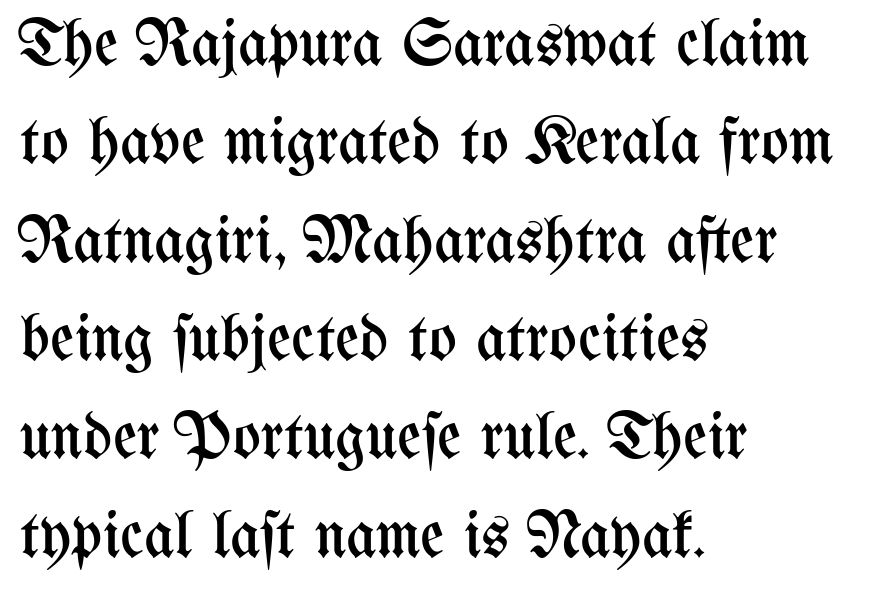
The image shows 66 px regular-weight, condensed type, upright; set left-aligned, normal line spacing (1.49x), normal letter spacing, not underlined; medium stroke contrast and a medium x-height.
